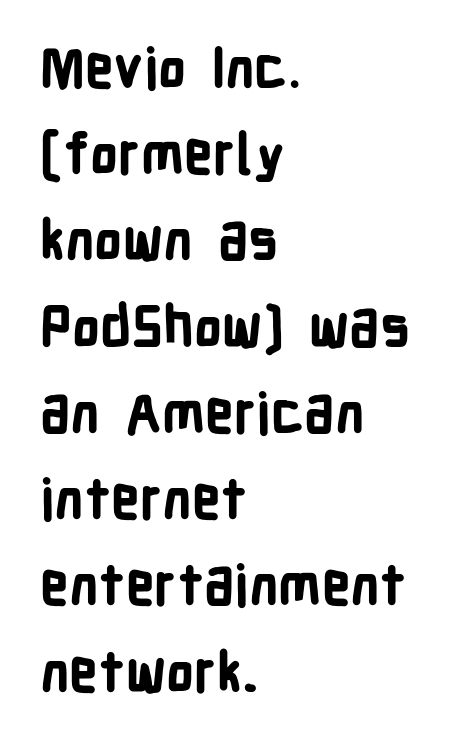
Tall strokes in this sample are plumb rather than angled. The face used here has the dense, thick strokes of a bold. Nobody touched the tracking dial on this one. Line starts are locked; line ends wander. The words here are not underlined. Here the designer chose a conventional face with non-uniform glyph widths.
